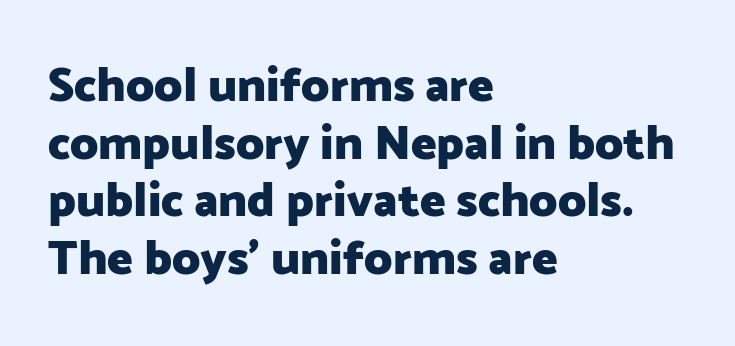
Q: Is the text bold? A: Yes.
Q: Is the text italic (slanted)? A: No, it is upright.
Q: Is the typeface a serif or a sans-serif typeface? A: Sans-serif.
Q: Is the text underlined? A: No.
Q: How is the paragraph aligned? A: Left-aligned.
Q: Is the spacing between letters normal or unusually wide? A: Normal.
Q: Width (condensed, normal, or wide)? A: Normal.
Q: Stroke contrast? A: Low.
Q: x-height? A: Medium.
Q: Monospaced? A: No.
